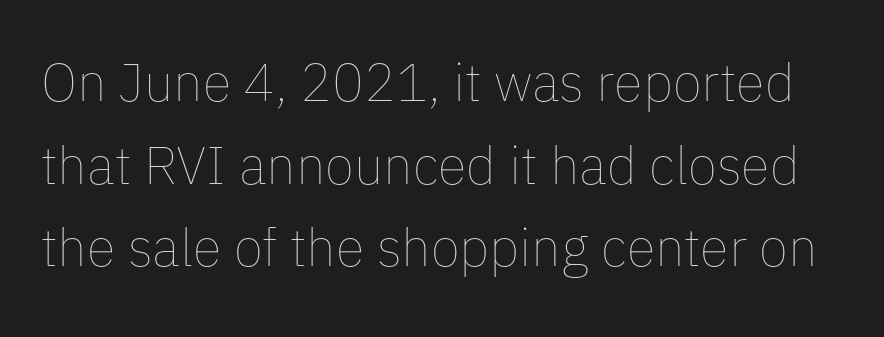
The image shows 53 px thin type, upright; set normal line spacing (1.56x), normal letter spacing, not underlined; low stroke contrast and a medium x-height.
